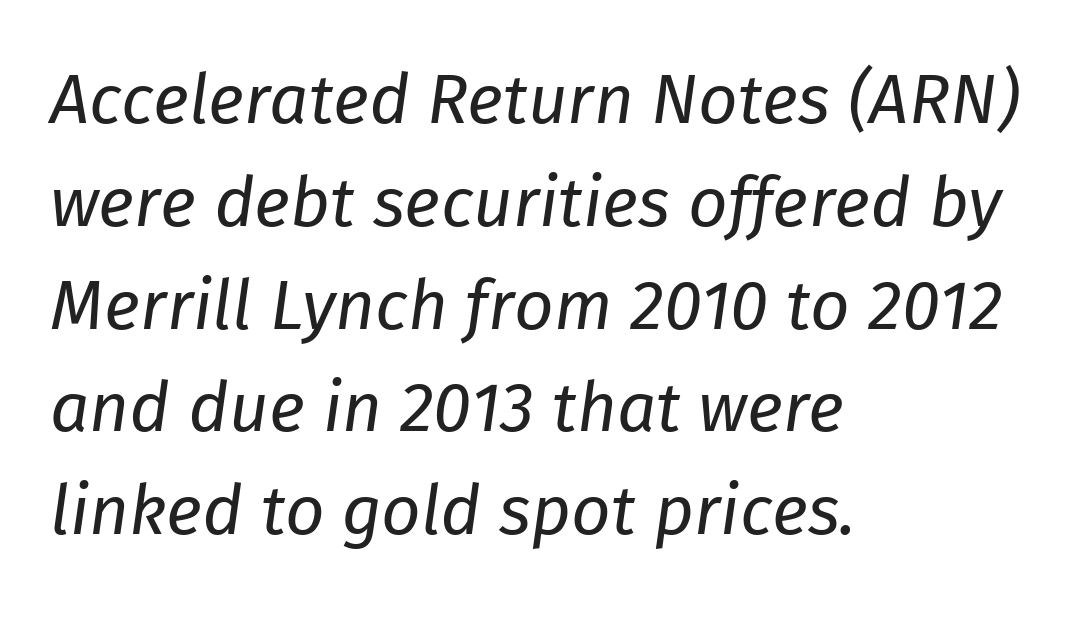
The image shows 69 px regular-weight type, italic (leaning right); set left-aligned, normal line spacing (1.49x), normal letter spacing, not underlined; low stroke contrast and a medium x-height.
